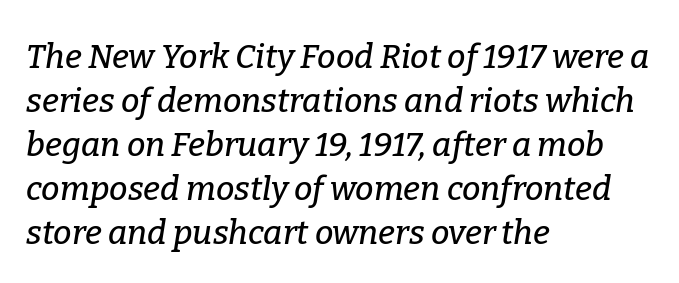
The image shows 33 px serif type, italic (leaning right); set left-aligned, normal line spacing (1.33x), normal letter spacing, not underlined; low stroke contrast and a medium x-height.
